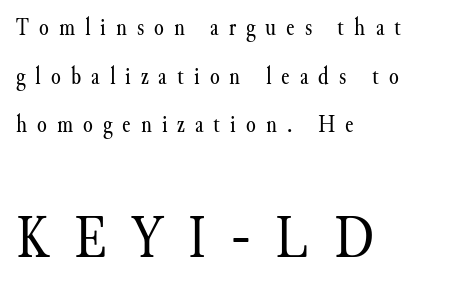
Q: Is the text bold? A: No.
Q: Is the text italic (slanted)? A: No, it is upright.
Q: Is the typeface a serif or a sans-serif typeface? A: Serif.
Q: Is the text underlined? A: No.
Q: How is the paragraph aligned? A: Left-aligned.
Q: Is the spacing between letters normal or unusually wide? A: Unusually wide.
Q: Is the spacing between lines tight, normal or loose? A: Loose.
Q: Which block of text is set in a larger size, the first (top) or the second (bottom)? A: The second (bottom) one.
Q: Width (condensed, normal, or wide)? A: Normal.
Q: Stroke contrast? A: Medium.
Q: x-height? A: Small.
Q: Monospaced? A: No.
